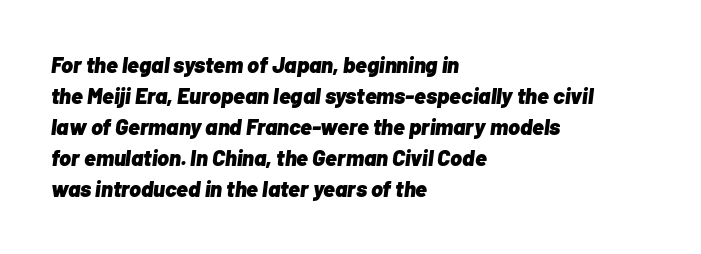
Every row of glyphs begins at an identical x-position on the left. In terms of posture, this sample is oblique. A dark, heavy texture on the line: the type is bold. Anything drawn beneath the words? Only blank space. Students, note that the glyphs here touch the page at normal intervals.
